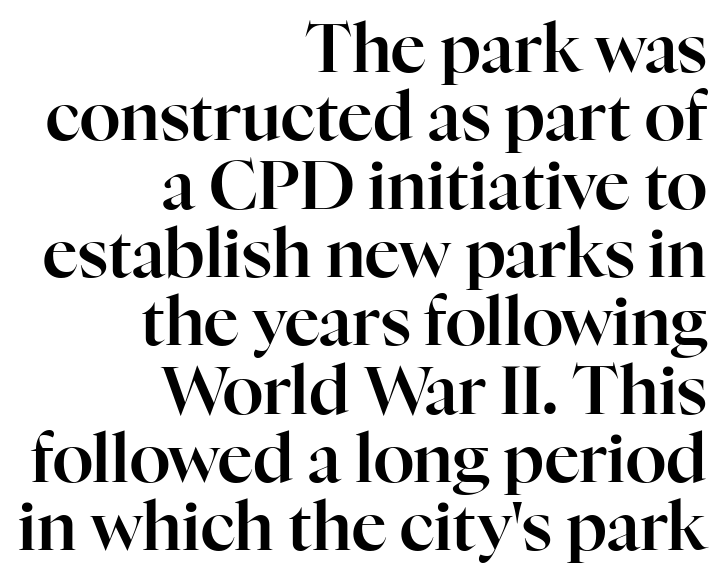
Q: Is the text italic (slanted)? A: No, it is upright.
Q: Is the typeface a serif or a sans-serif typeface? A: Serif.
Q: Is the text underlined? A: No.
Q: How is the paragraph aligned? A: Right-aligned.
Q: Is the spacing between letters normal or unusually wide? A: Normal.
Q: Is the spacing between lines tight, normal or loose? A: Tight.
Q: Width (condensed, normal, or wide)? A: Normal.
Q: Stroke contrast? A: High.
Q: x-height? A: Medium.
Q: Monospaced? A: No.
